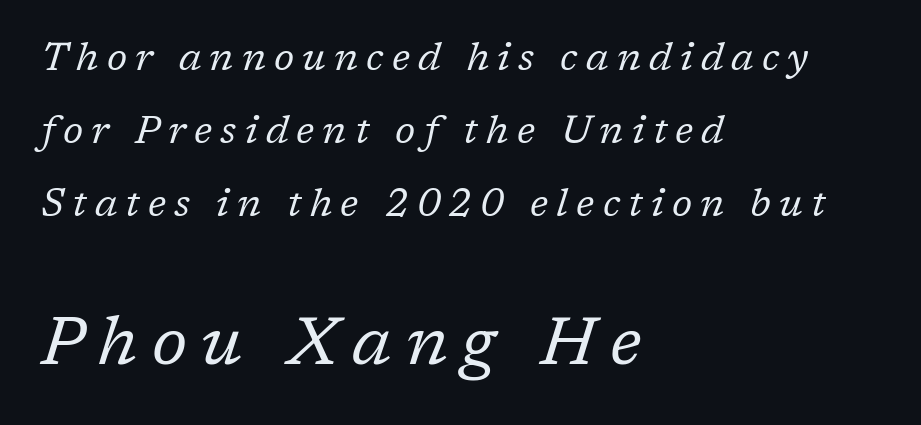
In terms of letterspacing, this is a distinctly airy, spread setting. The characters are drawn with everyday or finer stroke widths. Serifs: yes, visible at the terminals of the letterforms. Leftover space on each line is placed entirely after the last word.
